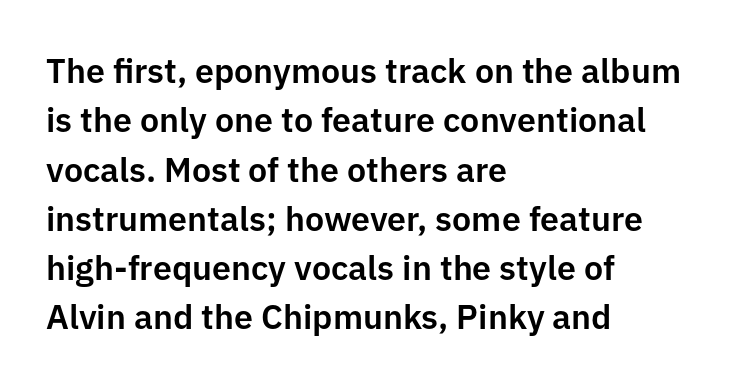
Summary of vertical rhythm: regular, with standard interline spacing. You can tell from the bare stems that sans-serif type was used. Horizontal alignment here is leftward, the default for most running prose. Is this a fixed-width face? No — the glyphs have proportional, varying widths. The typography opts for an upright posture over an oblique one.
